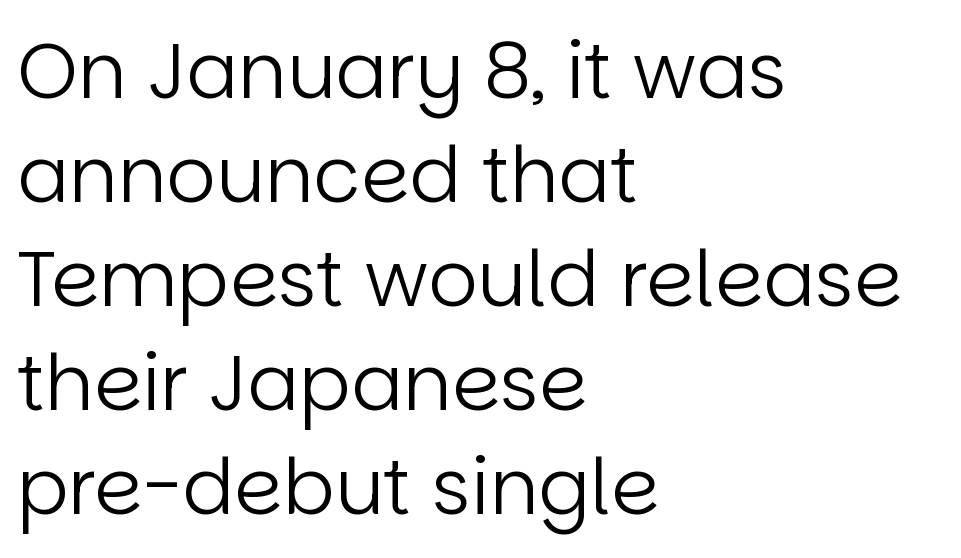
{"serif": "no", "italic": "no", "bold": "no", "weight": "regular", "width": "normal", "stroke_contrast": "low", "x_height": "large", "monospaced": "no", "underline": "no", "align": "left", "line_spacing": "normal", "line_spacing_ratio": 1.35, "letter_spacing": "normal", "letter_spacing_em": 0.0, "glyph_px": 77}
